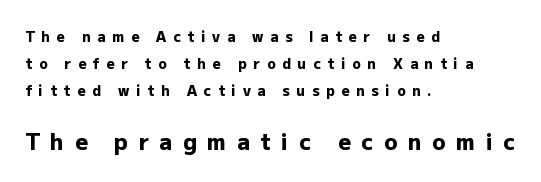
The typography opts for an upright posture over an oblique one. Notice how thick the strokes are: this is what a full bold looks like. Leading is clearly above the norm, producing a sparse column. This rendering features lettering with no underline. Alignment: flush left.
